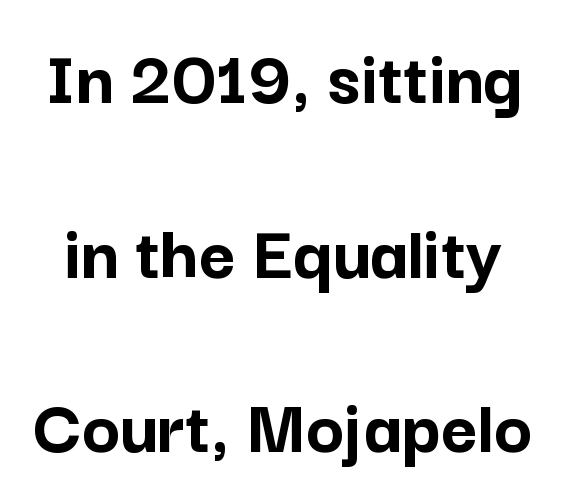
The image shows 79 px semibold sans-serif type, upright; set loose line spacing (2.21x), normal letter spacing, not underlined; low stroke contrast and a medium x-height.
